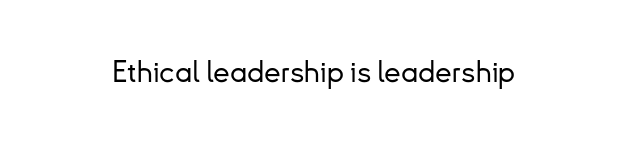
Think of a printed novel: that variable character pitch is what you see here. The letters stand straight up with perfectly vertical stems. The designer went with a sans here, leaving each stem footless. Rule under the text: the space is simply empty. Inter-character spacing is left at the font's built-in metrics.
